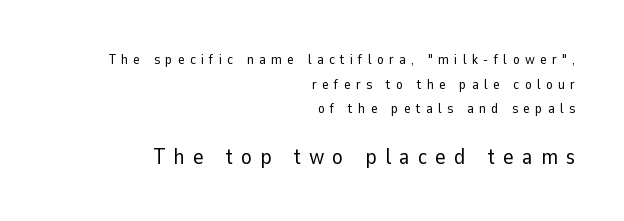
The typography opts for an upright posture over an oblique one. Tracking value appears strongly positive — letters spread wide. Compared with a typical body face, this is equally light or lighter still. In this sample the second text group is rendered at the bigger scale. Descender tails drop into unmarked territory.
